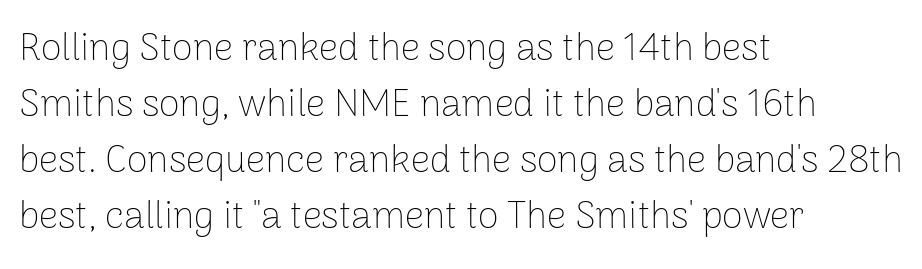
{"serif": "no", "italic": "no", "bold": "no", "weight": "thin", "width": "normal", "stroke_contrast": "low", "x_height": "medium", "monospaced": "no", "underline": "no", "align": "left", "line_spacing": "normal", "line_spacing_ratio": 1.47, "letter_spacing": "normal", "letter_spacing_em": 0.0, "glyph_px": 38}
